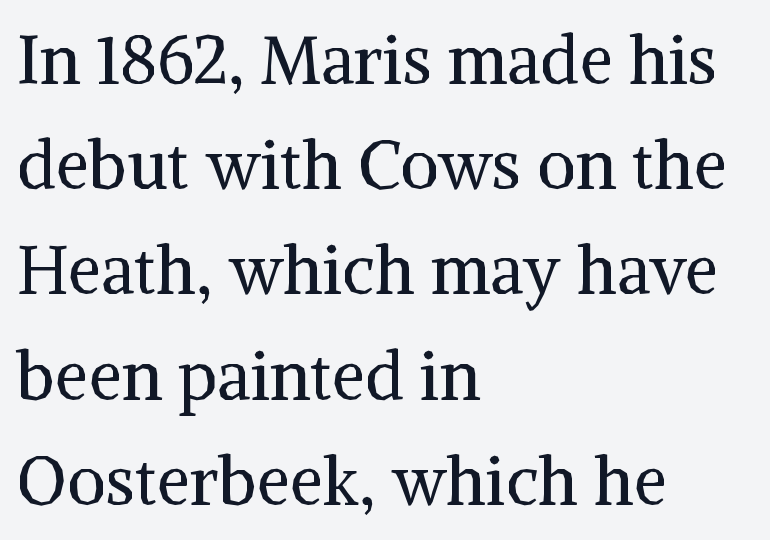
Alignment: flush left. Glance below the letters and you will spot only blank space. The glyphs in this specimen are seriffed. Italic? Not at all — the glyphs are vertical. Letter spacing: default.
